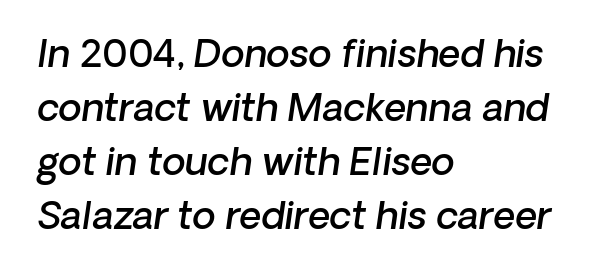
Q: Is the text bold? A: Semi-bold.
Q: Is the text italic (slanted)? A: Yes, it leans right by about 8 degrees.
Q: Is the text underlined? A: No.
Q: How is the paragraph aligned? A: Left-aligned.
Q: Is the spacing between letters normal or unusually wide? A: Normal.
Q: Is the spacing between lines tight, normal or loose? A: Normal.
Q: Width (condensed, normal, or wide)? A: Normal.
Q: Stroke contrast? A: Low.
Q: x-height? A: Medium.
Q: Monospaced? A: No.
